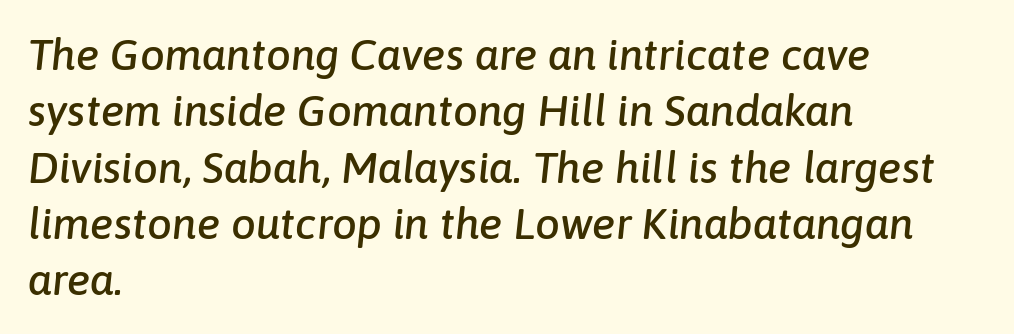
The image shows 44 px text type, italic (leaning right); set left-aligned, normal line spacing (1.28x), normal letter spacing, not underlined; low stroke contrast and a medium x-height.
